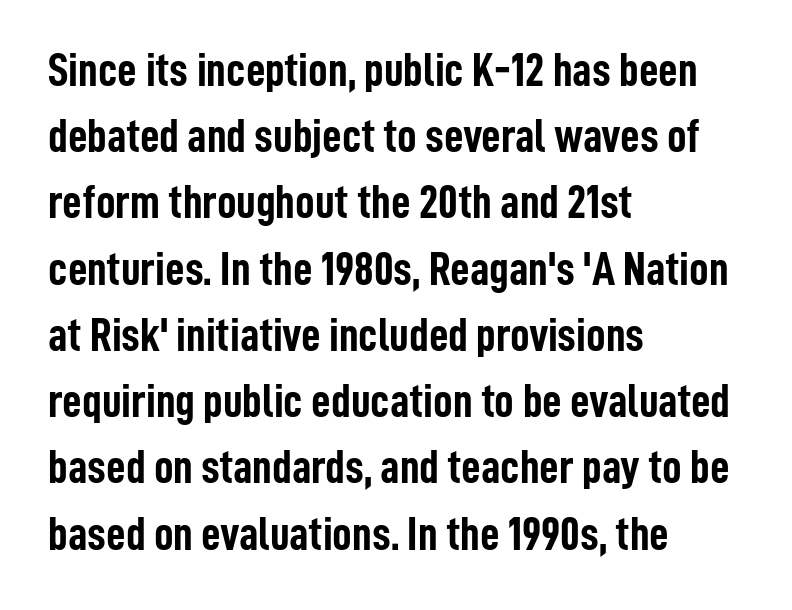
Does the type have serifs? No, each stem ends abruptly. This sample uses an upright cut, with every glyph sitting square on the baseline. I'd describe the lettering as bold — thick and assertive. This block has exactly the height ordinary leading produces.
